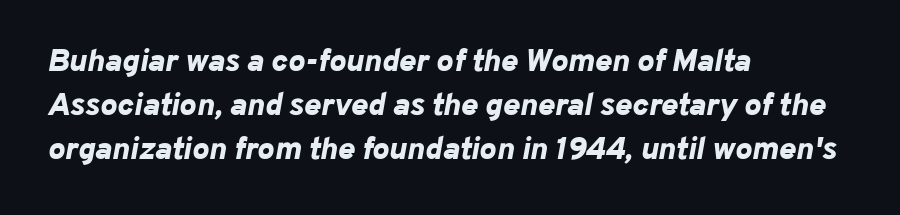
The image shows 32 px bold type, italic (leaning right); set left-aligned, normal line spacing (1.38x), normal letter spacing, not underlined; low stroke contrast and a medium x-height.
